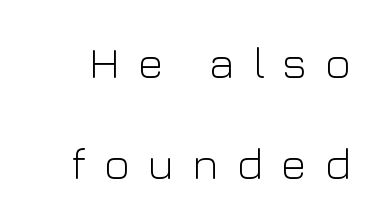
Q: Is the text bold? A: No.
Q: Is the text italic (slanted)? A: No, it is upright.
Q: Is the typeface a serif or a sans-serif typeface? A: Sans-serif.
Q: Is the text underlined? A: No.
Q: Is the spacing between letters normal or unusually wide? A: Unusually wide.
Q: Is the spacing between lines tight, normal or loose? A: Loose.
Q: Width (condensed, normal, or wide)? A: Normal.
Q: Stroke contrast? A: Low.
Q: x-height? A: Medium.
Q: Monospaced? A: No.
